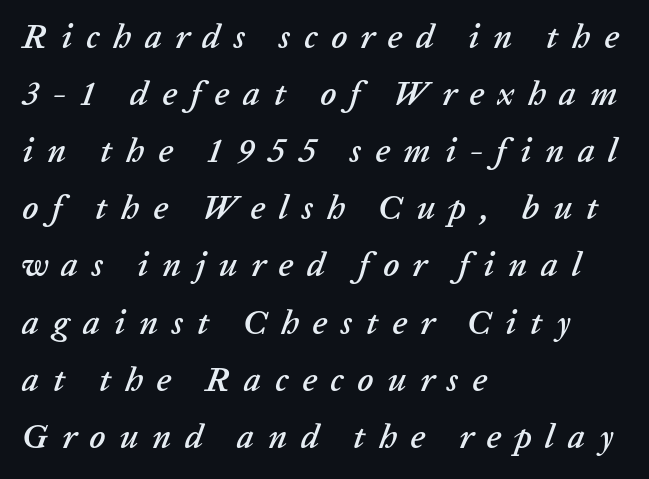
Q: Is the text italic (slanted)? A: Yes, it leans right by about 20 degrees.
Q: Is the text underlined? A: No.
Q: How is the paragraph aligned? A: Left-aligned.
Q: Is the spacing between letters normal or unusually wide? A: Unusually wide.
Q: Is the spacing between lines tight, normal or loose? A: Normal.
Q: Width (condensed, normal, or wide)? A: Normal.
Q: Stroke contrast? A: Low.
Q: x-height? A: Medium.
Q: Monospaced? A: No.
